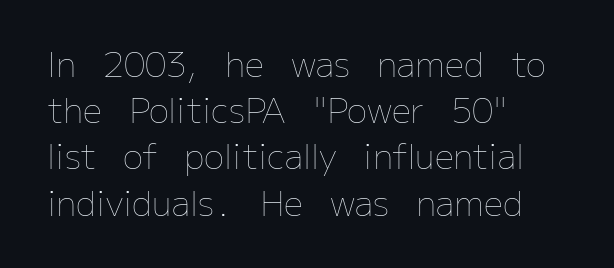
Q: Is the text bold? A: No.
Q: Is the text italic (slanted)? A: No, it is upright.
Q: Is the text underlined? A: No.
Q: How is the paragraph aligned? A: Left-aligned.
Q: Is the spacing between letters normal or unusually wide? A: Normal.
Q: Is the spacing between lines tight, normal or loose? A: Normal.
Q: Width (condensed, normal, or wide)? A: Normal.
Q: Stroke contrast? A: Low.
Q: x-height? A: Medium.
Q: Monospaced? A: No.
